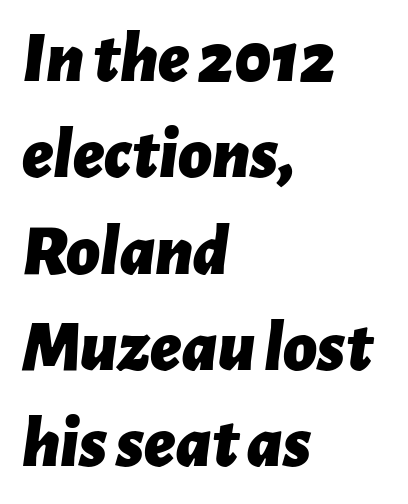
Q: Is the text bold? A: Yes.
Q: Is the text italic (slanted)? A: Yes, it leans right by about 7 degrees.
Q: Is the text underlined? A: No.
Q: How is the paragraph aligned? A: Left-aligned.
Q: Is the spacing between letters normal or unusually wide? A: Normal.
Q: Is the spacing between lines tight, normal or loose? A: Normal.
Q: Width (condensed, normal, or wide)? A: Normal.
Q: Stroke contrast? A: Low.
Q: x-height? A: Medium.
Q: Monospaced? A: No.
